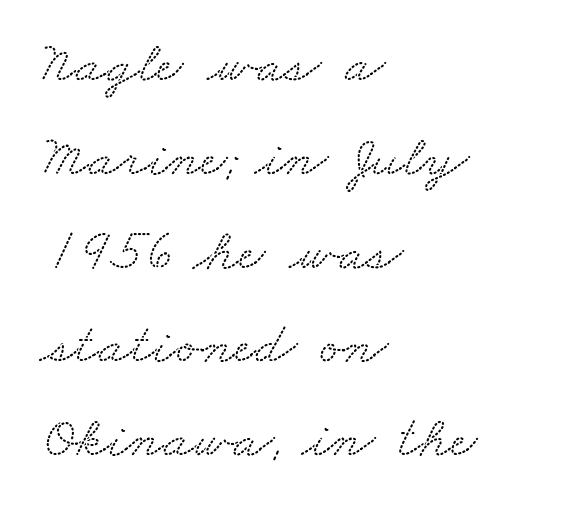
The image shows 59 px wide type; set left-aligned, normal line spacing (1.59x), normal letter spacing, not underlined; low stroke contrast and a small x-height.
